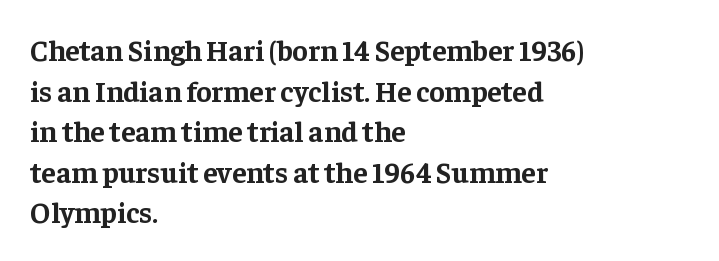
The space directly below the letters is spotless. There is no visible air inserted between adjacent glyphs. Note the varied advance widths — an 'i' is clearly narrower than an 'm'. Layout note: lines flush left. Posture: straight, roman, zero tilt. Strokes here are thick enough to call this a true bold.
